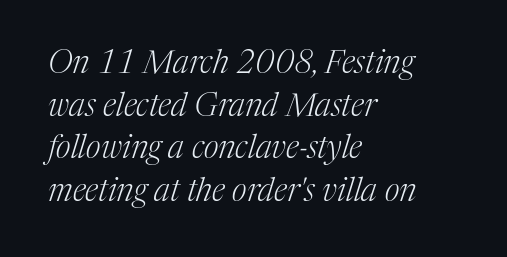
{"serif": "yes", "italic": "yes", "lean": "right", "slant_degrees": 17, "bold": "no", "weight": "light", "width": "normal", "stroke_contrast": "medium", "x_height": "medium", "monospaced": "no", "underline": "no", "align": "left", "line_spacing": "normal", "line_spacing_ratio": 1.33, "letter_spacing": "normal", "letter_spacing_em": 0.0, "glyph_px": 32}
